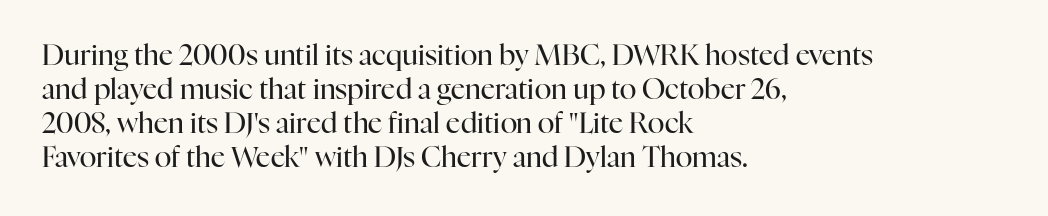
The image shows 28 px regular-weight serif type, upright; set left-aligned, line spacing 1.22x, normal letter spacing, not underlined; high stroke contrast and a medium x-height.
